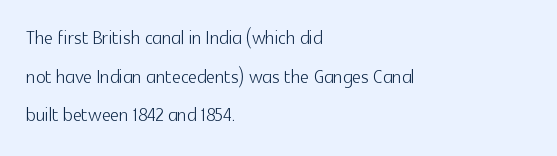
Notice how descenders clear the ascenders below comfortably — that's standard leading. Posture: vertical. Letter spacing: default. This rendering uses left alignment, leaving the right contour irregular.
